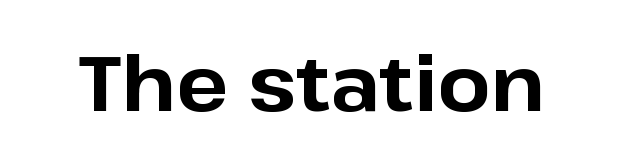
The image shows 77 px bold sans-serif type, upright; set normal letter spacing, not underlined; low stroke contrast and a medium x-height.
